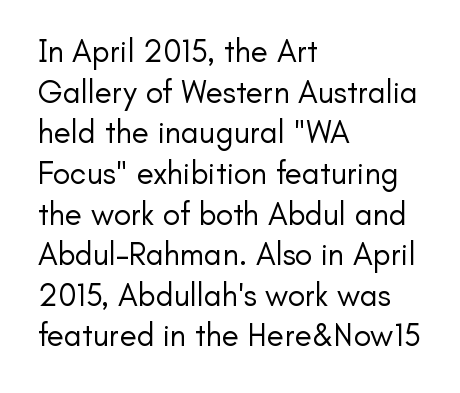
The image shows 32 px regular-weight sans-serif type, upright; set left-aligned, normal line spacing (1.27x), normal letter spacing, not underlined; low stroke contrast and a small x-height.
